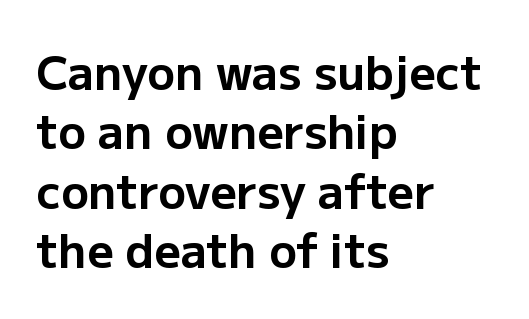
{"serif": "no", "italic": "no", "bold": "yes", "weight": "bold", "width": "normal", "stroke_contrast": "low", "x_height": "medium", "monospaced": "no", "underline": "no", "align": "left", "line_spacing": "normal", "line_spacing_ratio": 1.29, "letter_spacing": "normal", "letter_spacing_em": 0.0, "glyph_px": 46}
